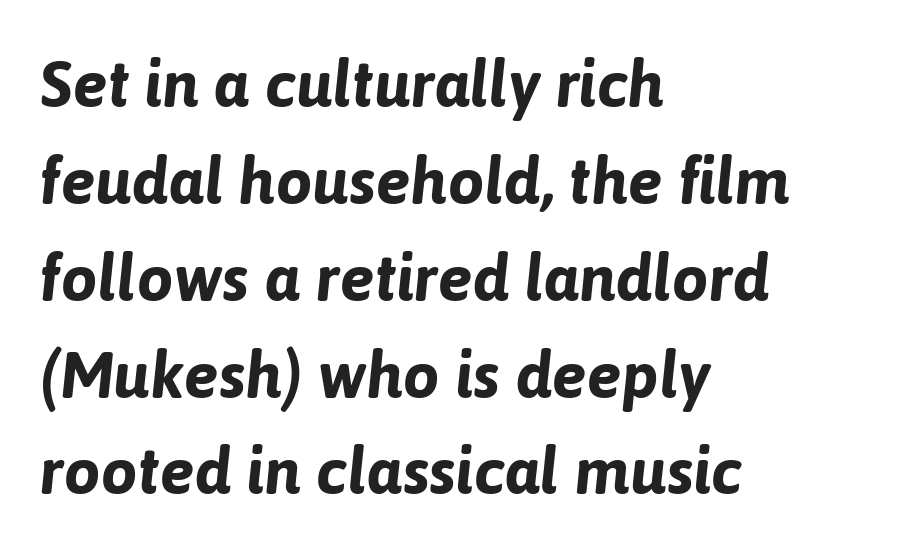
Q: Is the text bold? A: Yes.
Q: Is the text italic (slanted)? A: Yes, it leans right by about 6 degrees.
Q: Is the text underlined? A: No.
Q: How is the paragraph aligned? A: Left-aligned.
Q: Is the spacing between letters normal or unusually wide? A: Normal.
Q: Is the spacing between lines tight, normal or loose? A: Normal.
Q: Width (condensed, normal, or wide)? A: Normal.
Q: Stroke contrast? A: Low.
Q: x-height? A: Medium.
Q: Monospaced? A: No.
